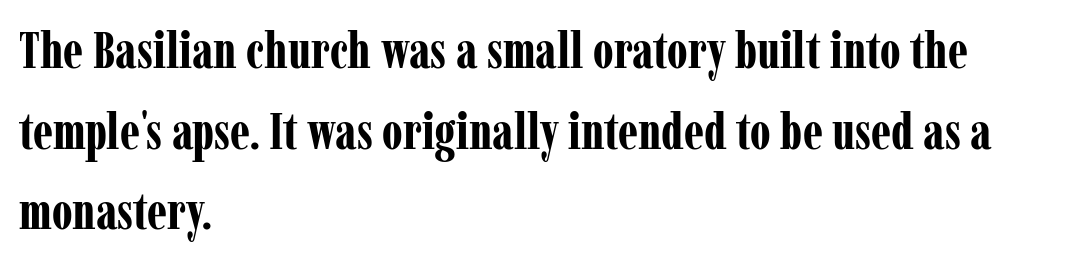
Q: Is the text bold? A: Yes.
Q: Is the text italic (slanted)? A: No, it is upright.
Q: Is the typeface a serif or a sans-serif typeface? A: Serif.
Q: Is the text underlined? A: No.
Q: How is the paragraph aligned? A: Left-aligned.
Q: Is the spacing between letters normal or unusually wide? A: Normal.
Q: Is the spacing between lines tight, normal or loose? A: Normal.
Q: Width (condensed, normal, or wide)? A: Condensed.
Q: Stroke contrast? A: Low.
Q: x-height? A: Medium.
Q: Monospaced? A: No.
